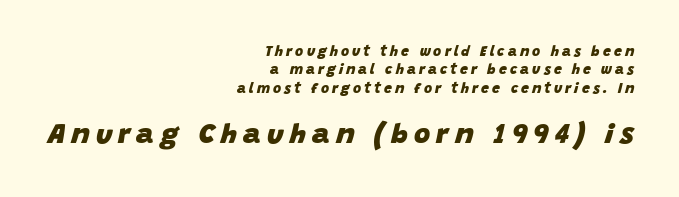
{"italic": "yes", "lean": "right", "slant_degrees": 15, "bold": "yes", "weight": "heavy", "width": "normal", "stroke_contrast": "low", "x_height": "large", "monospaced": "no", "underline": "no", "align": "right", "line_spacing": "normal", "line_spacing_ratio": 1.31, "letter_spacing": "wide", "letter_spacing_em": 0.22, "larger_block": "second", "size_ratio": 2.0, "glyph_px": 28}
